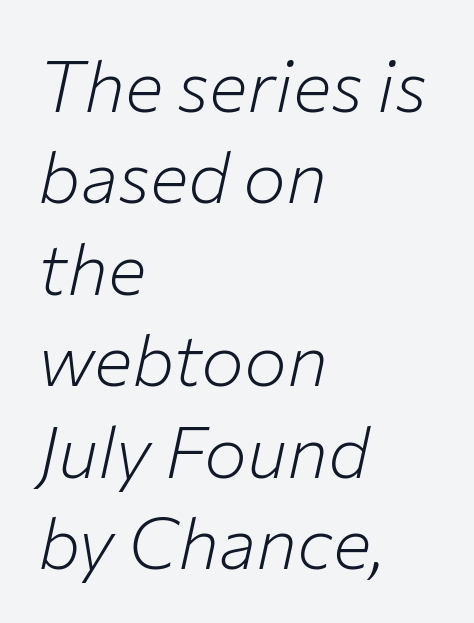
Q: Is the text bold? A: No.
Q: Is the text italic (slanted)? A: Yes, it leans right by about 12 degrees.
Q: Is the text underlined? A: No.
Q: How is the paragraph aligned? A: Left-aligned.
Q: Is the spacing between letters normal or unusually wide? A: Normal.
Q: Is the spacing between lines tight, normal or loose? A: Normal.
Q: Width (condensed, normal, or wide)? A: Normal.
Q: Stroke contrast? A: Low.
Q: x-height? A: Medium.
Q: Monospaced? A: No.
